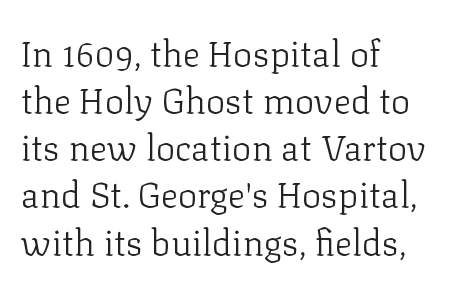
Q: Is the text bold? A: No.
Q: Is the text italic (slanted)? A: No, it is upright.
Q: Is the typeface a serif or a sans-serif typeface? A: Serif.
Q: Is the text underlined? A: No.
Q: How is the paragraph aligned? A: Left-aligned.
Q: Is the spacing between letters normal or unusually wide? A: Normal.
Q: Is the spacing between lines tight, normal or loose? A: Normal.
Q: Width (condensed, normal, or wide)? A: Normal.
Q: Stroke contrast? A: Low.
Q: x-height? A: Medium.
Q: Monospaced? A: No.
